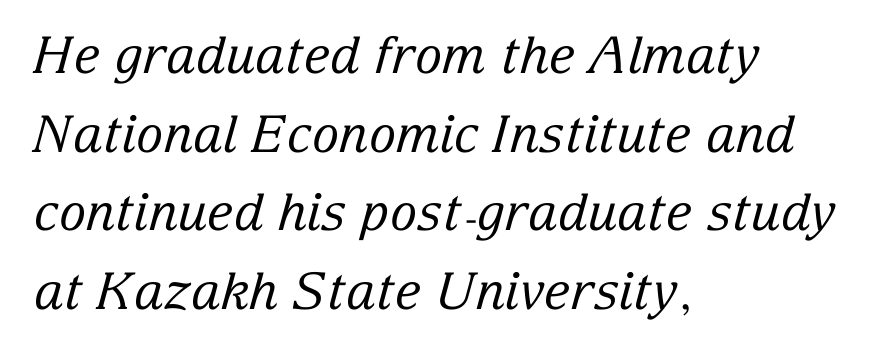
Stems here are at most as thick as an everyday book face. This is serif lettering, the kind often seen in printed books. Visually the block forms a straight wall on the left and a jagged coastline on the right. You could not count columns in this text — the font is proportionally spaced. This rendering features lettering with no underline.
